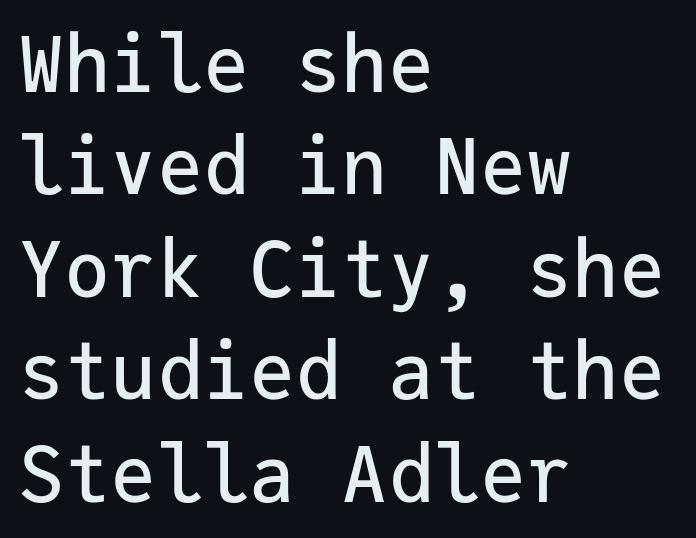
The strip under each line holds only bare page. Observe the ordinary spacing: letters are neighbours, not strangers. Each letter, wide or thin by design, is forced into the same width here. Visually the block forms a straight wall on the left and a jagged coastline on the right. This sample uses a sans-serif face. Does the lettering tilt? It doesn't — this is upright.
